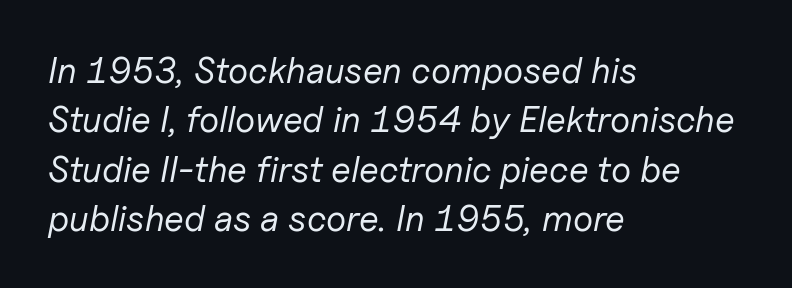
Is the letter spacing exaggerated? No — it looks like the ordinary default. Designer's note — italics engaged. Looks like regular typesetting: each glyph gets only the width it needs. Regular leading. A classic flush-left, rag-right setting is used for this passage. The passage shown is not underscored anywhere.
